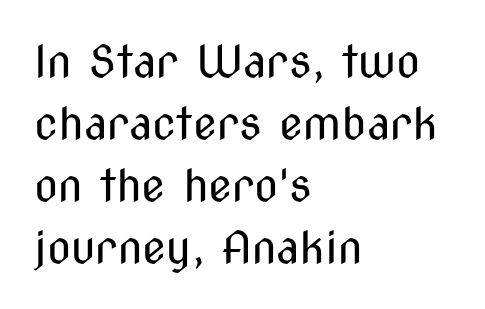
The image shows 44 px regular-weight, condensed sans-serif type, upright; set left-aligned, normal line spacing (1.41x), normal letter spacing, not underlined; medium stroke contrast and a medium x-height.
